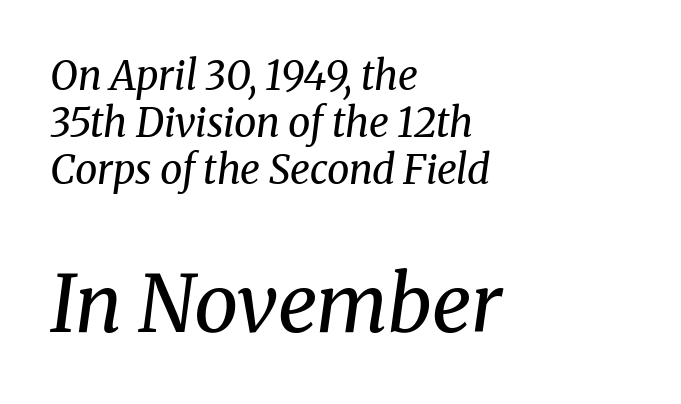
The image shows 79 px regular-weight serif type, italic (leaning right); set left-aligned, line spacing 1.17x, normal letter spacing, not underlined; the second (bottom) block is 1.98x larger; medium stroke contrast and a medium x-height.
